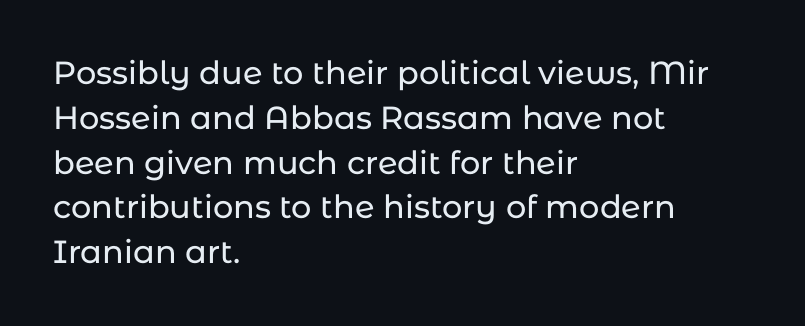
The image shows 32 px sans-serif type, upright; set left-aligned, normal line spacing (1.4x), normal letter spacing, not underlined; low stroke contrast and a medium x-height.
